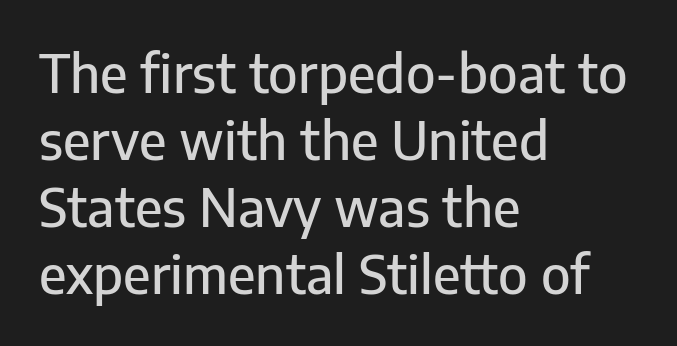
The image shows 52 px sans-serif type, upright; set left-aligned, normal line spacing (1.29x), normal letter spacing, not underlined; low stroke contrast and a medium x-height.
